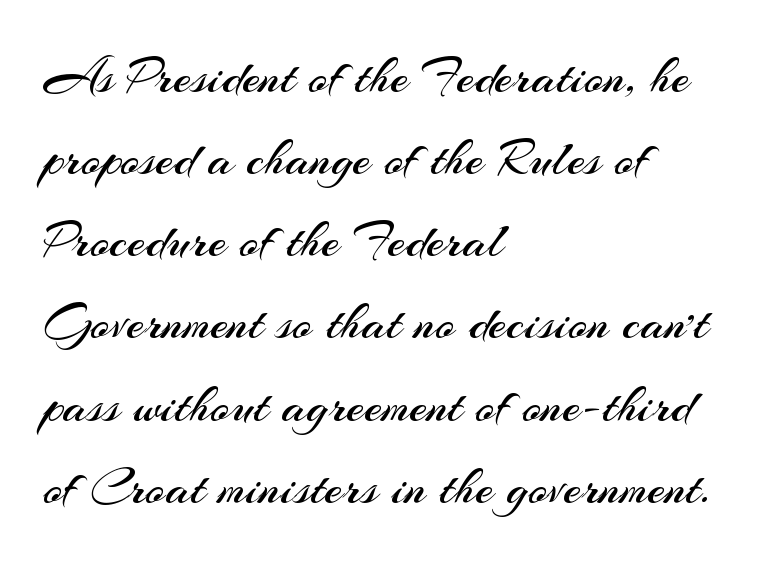
{"serif": "no", "bold": "no", "weight": "regular", "width": "normal", "stroke_contrast": "medium", "x_height": "small", "monospaced": "no", "underline": "no", "align": "left", "line_spacing": "normal", "line_spacing_ratio": 1.58, "letter_spacing": "normal", "letter_spacing_em": 0.0, "glyph_px": 52}
